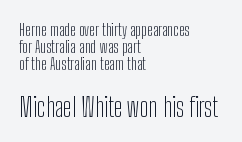
This is not heavy type; no bold has been used. Compare the two chunks: the lower has the greater cap height. A typesetter would call this leading minimal, almost set solid. The foot of each line stays bare and open. When letters stand straight like this, we call the style roman or upright. A typesetter would call this zero additional tracking.
